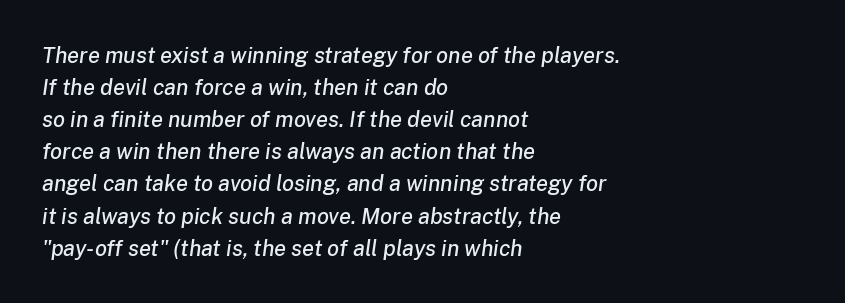
The image shows 22 px text type, italic (leaning right); set left-aligned, normal line spacing (1.46x), normal letter spacing, not underlined.
